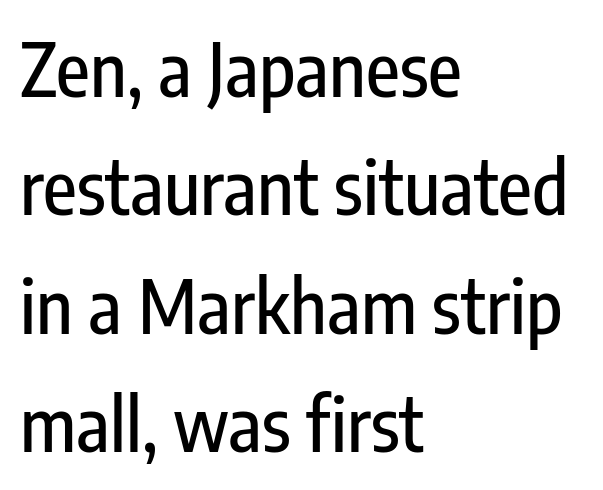
What's the leading like? Ordinary, nothing unusual. The lines are quadded left. No word sits above an underline. Tall strokes in this sample are plumb rather than angled.
